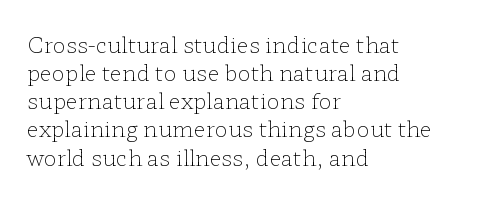
Q: Is the text bold? A: No.
Q: Is the text italic (slanted)? A: No, it is upright.
Q: Is the text underlined? A: No.
Q: How is the paragraph aligned? A: Left-aligned.
Q: Is the spacing between letters normal or unusually wide? A: Normal.
Q: Is the spacing between lines tight, normal or loose? A: Normal.
